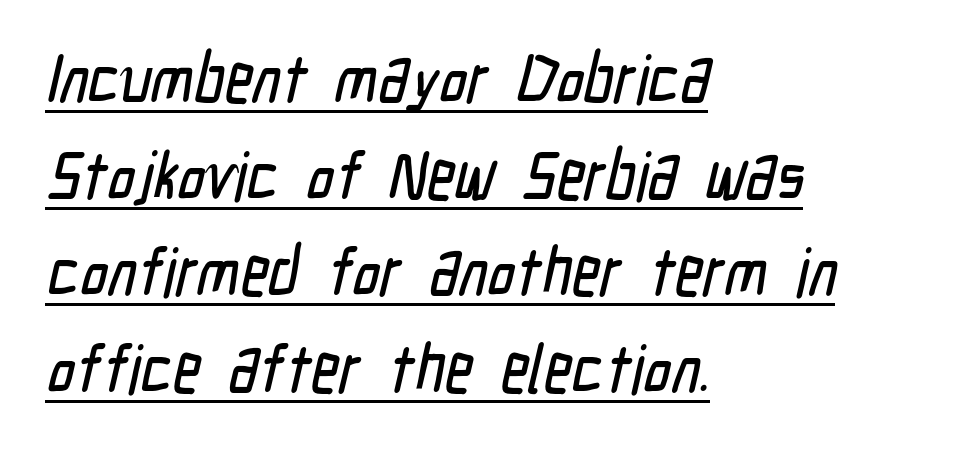
{"serif": "no", "width": "condensed", "stroke_contrast": "low", "x_height": "medium", "monospaced": "no", "underline": "yes", "align": "left", "line_spacing": "normal", "line_spacing_ratio": 1.42, "letter_spacing": "normal", "letter_spacing_em": 0.0, "glyph_px": 68}
